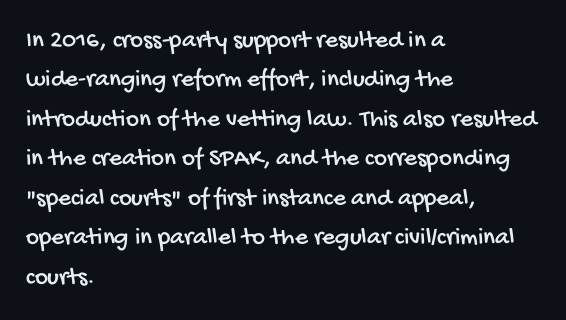
{"underline": "no", "align": "left", "line_spacing": "normal", "line_spacing_ratio": 1.58, "letter_spacing": "normal", "letter_spacing_em": 0.0, "glyph_px": 25}
